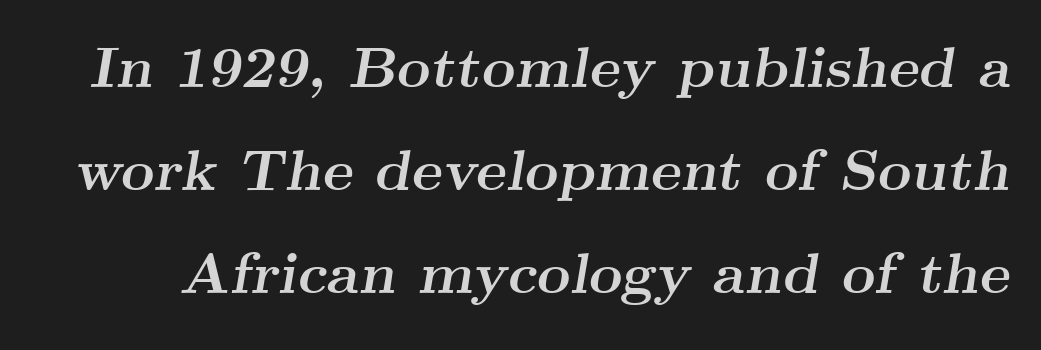
The letters advance in unequal steps, a hallmark of proportional type. The strip under each line holds only bare page. Here the glyphs are tracked normally, forming tight word shapes. Stroke thickness is high; the sample reads as a true bold.
